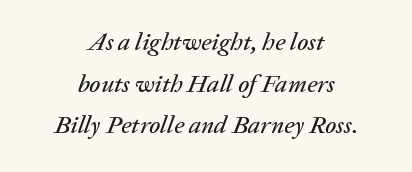
Leading: standard. Type without underlining. This rendering leaves character spacing at its baseline value. The paragraph shown floats in the horizontal middle. The text carries the slant typical of an italic or oblique font.
